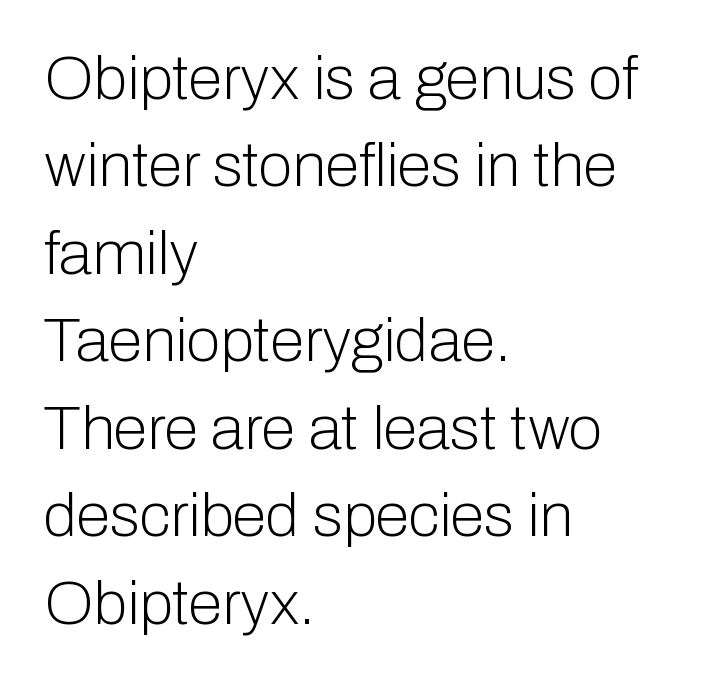
The image shows 62 px light sans-serif type, upright; set left-aligned, normal line spacing (1.41x), normal letter spacing, not underlined; low stroke contrast and a medium x-height.
